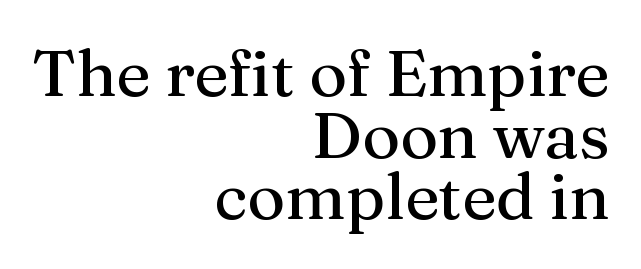
{"serif": "yes", "italic": "no", "width": "normal", "stroke_contrast": "medium", "x_height": "medium", "monospaced": "no", "underline": "no", "align": "right", "line_spacing": "tight", "line_spacing_ratio": 0.95, "letter_spacing": "normal", "letter_spacing_em": 0.0, "glyph_px": 65}
